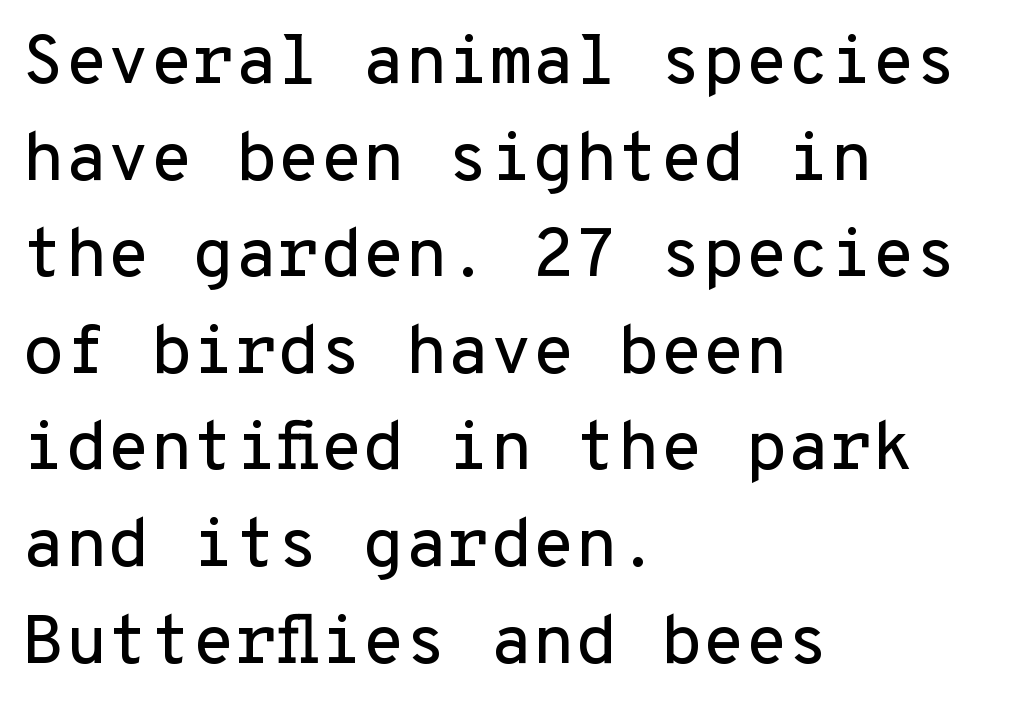
Q: Is the text italic (slanted)? A: No, it is upright.
Q: Is the typeface a serif or a sans-serif typeface? A: Sans-serif.
Q: Is the text underlined? A: No.
Q: How is the paragraph aligned? A: Left-aligned.
Q: Is the spacing between letters normal or unusually wide? A: Normal.
Q: Is the spacing between lines tight, normal or loose? A: Normal.
Q: Width (condensed, normal, or wide)? A: Normal.
Q: Stroke contrast? A: Low.
Q: x-height? A: Medium.
Q: Monospaced? A: Yes.
